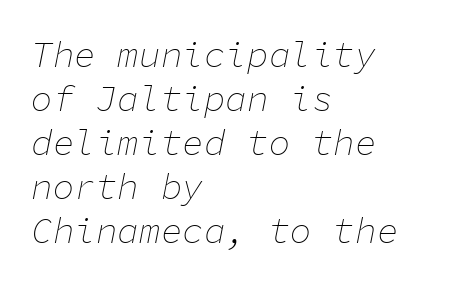
The image shows 36 px thin type, italic (leaning right), monospaced; set left-aligned, line spacing 1.22x, normal letter spacing, not underlined; low stroke contrast and a medium x-height.
